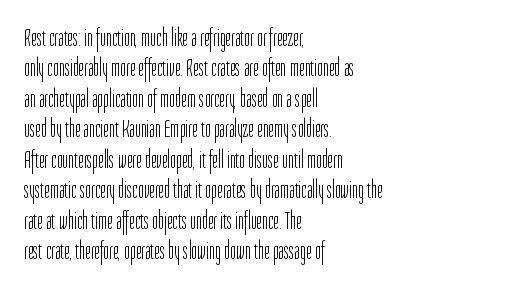
Q: Is the text bold? A: No.
Q: Is the text italic (slanted)? A: No, it is upright.
Q: Is the text underlined? A: No.
Q: How is the paragraph aligned? A: Left-aligned.
Q: Is the spacing between letters normal or unusually wide? A: Normal.
